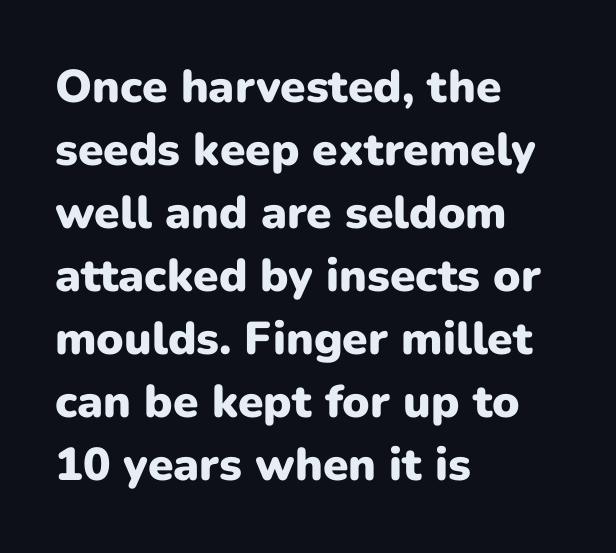
The gap between lines stays unmarked. The ragged edge is on the right, which tells us the setting is flush left. Weight check: bold — yes, fully. Ordinary non-slanted type is in use. Note the varied advance widths — an 'i' is clearly narrower than an 'm'. Vertically, the passage feels balanced, rows spaced as you'd expect.
